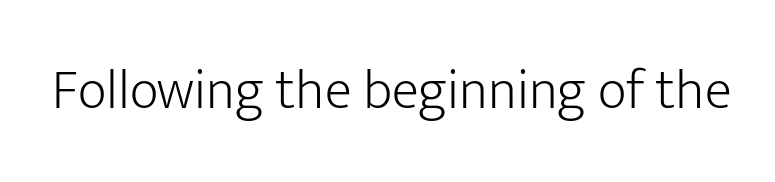
Each letter keeps its own natural width here, so spacing adapts to shape. Type style note: lacks serifs. Designer's note — italics off, roman on. This rendering leaves character spacing at its baseline value. The letters look calm and open, with moderate or lighter stems.
